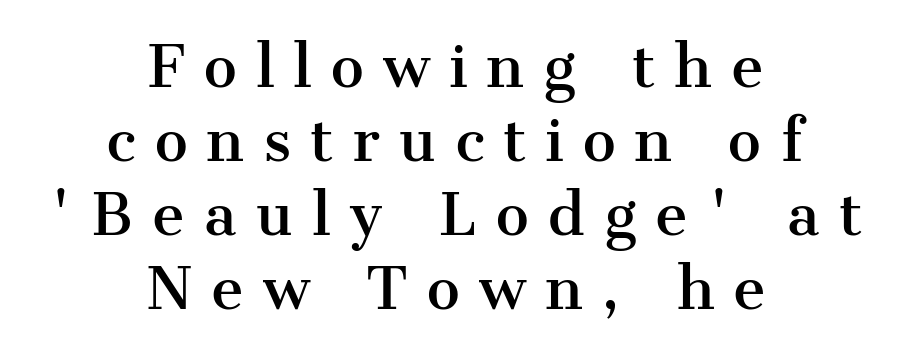
It's the straight-up-and-down kind of type. The glyphs are unaccompanied by any horizontal stroke below them. This sample uses a serif face. The line texture is sparse and dotted thanks to wide tracking. How would I describe the line gaps? Plain and ordinary. The rendering positions every line midway between the sides.
